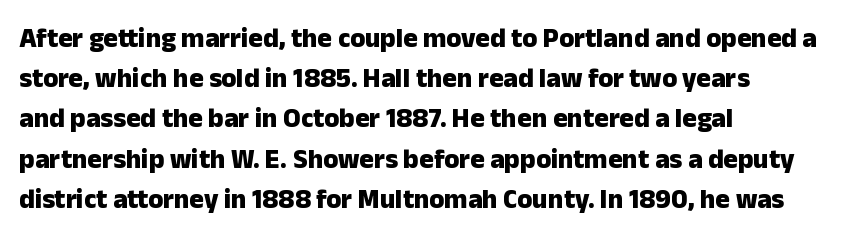
Q: Is the text bold? A: Yes.
Q: Is the text italic (slanted)? A: No, it is upright.
Q: Is the text underlined? A: No.
Q: How is the paragraph aligned? A: Left-aligned.
Q: Is the spacing between letters normal or unusually wide? A: Normal.
Q: Is the spacing between lines tight, normal or loose? A: Normal.
